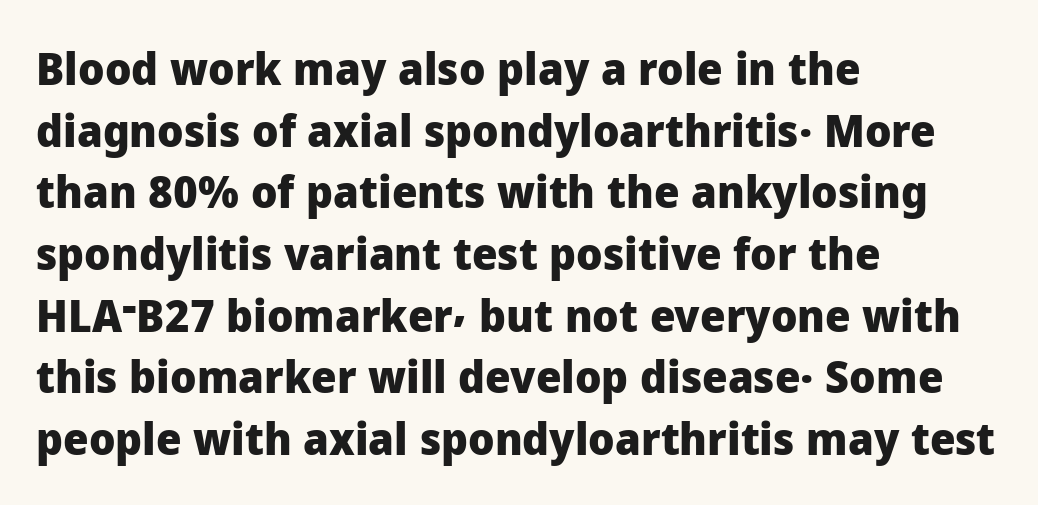
{"serif": "no", "italic": "no", "bold": "yes", "weight": "heavy", "width": "normal", "stroke_contrast": "low", "x_height": "medium", "monospaced": "no", "underline": "no", "align": "left", "line_spacing": "normal", "line_spacing_ratio": 1.37, "letter_spacing": "normal", "letter_spacing_em": 0.0, "glyph_px": 45}
